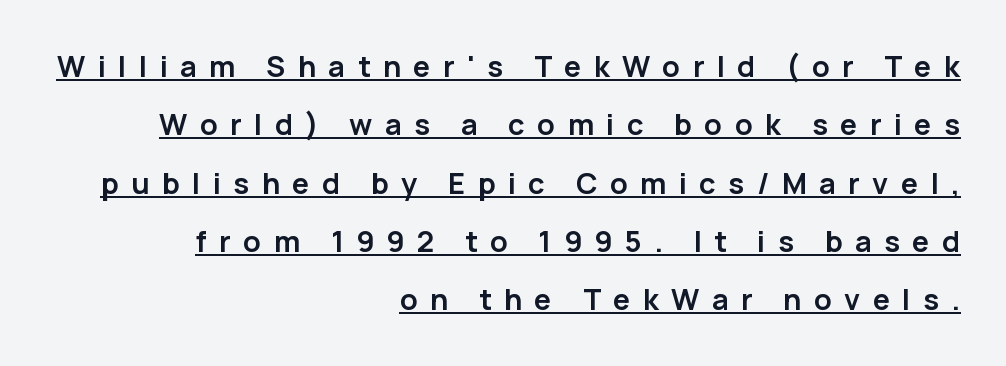
This sample has the flowing, uneven cadence of proportional lettering. In CSS terms this would be text-align: right. Examine the stroke ends and you'll find no serifs. Here the glyphs are tracked loosely, breaking word shapes into spaced letters.
